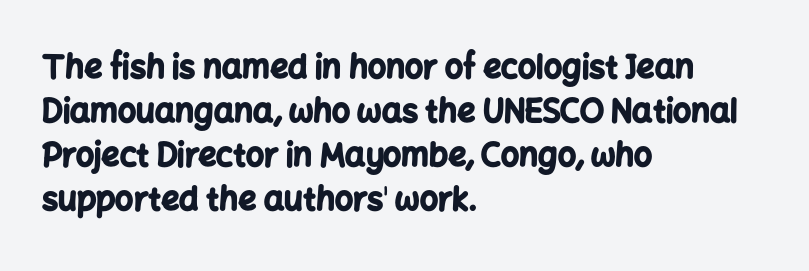
{"serif": "no", "italic": "no", "bold": "yes", "weight": "bold", "width": "normal", "stroke_contrast": "low", "x_height": "medium", "monospaced": "no", "underline": "no", "align": "left", "line_spacing": "normal", "line_spacing_ratio": 1.38, "letter_spacing": "normal", "letter_spacing_em": 0.0, "glyph_px": 32}
